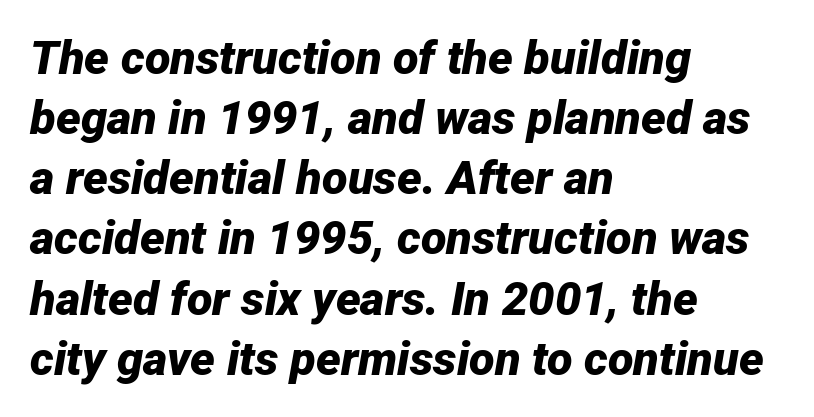
{"italic": "yes", "lean": "right", "slant_degrees": 12, "bold": "yes", "weight": "bold", "width": "normal", "stroke_contrast": "low", "x_height": "medium", "monospaced": "no", "underline": "no", "align": "left", "line_spacing": "normal", "line_spacing_ratio": 1.28, "letter_spacing": "normal", "letter_spacing_em": 0.0, "glyph_px": 47}
